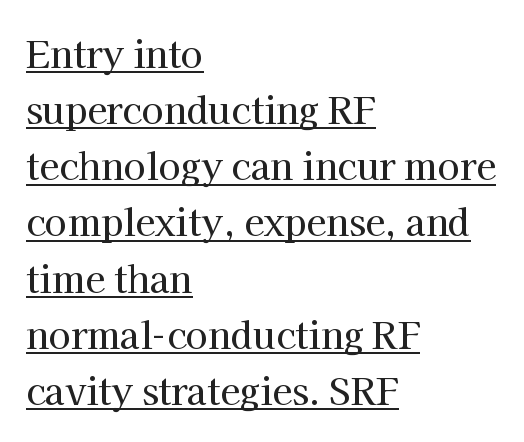
Q: Is the text italic (slanted)? A: No, it is upright.
Q: Is the typeface a serif or a sans-serif typeface? A: Serif.
Q: Is the text underlined? A: Yes.
Q: How is the paragraph aligned? A: Left-aligned.
Q: Is the spacing between letters normal or unusually wide? A: Normal.
Q: Is the spacing between lines tight, normal or loose? A: Normal.
Q: Width (condensed, normal, or wide)? A: Normal.
Q: Stroke contrast? A: High.
Q: x-height? A: Medium.
Q: Monospaced? A: No.
